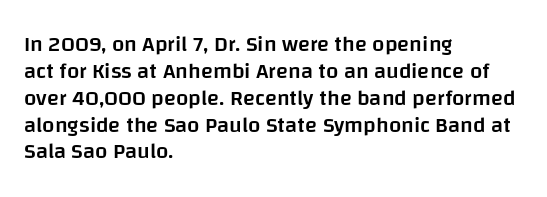
Letters rest on an invisible, unmarked baseline. Notice how the stems are strictly vertical — no italics here. In terms of letterspacing, this is plain default setting. This is moderately heavy type, rendered in semibold. Reading down the block, your eye returns to a fixed left position each line.
